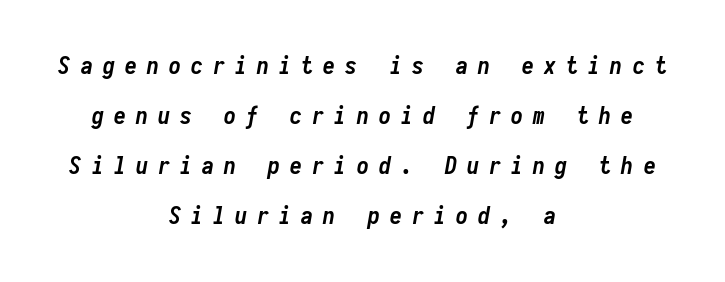
The image shows 24 px bold type, italic (leaning right); set centered, loose line spacing (2.09x), unusually wide letter spacing (+0.42 em), not underlined.
